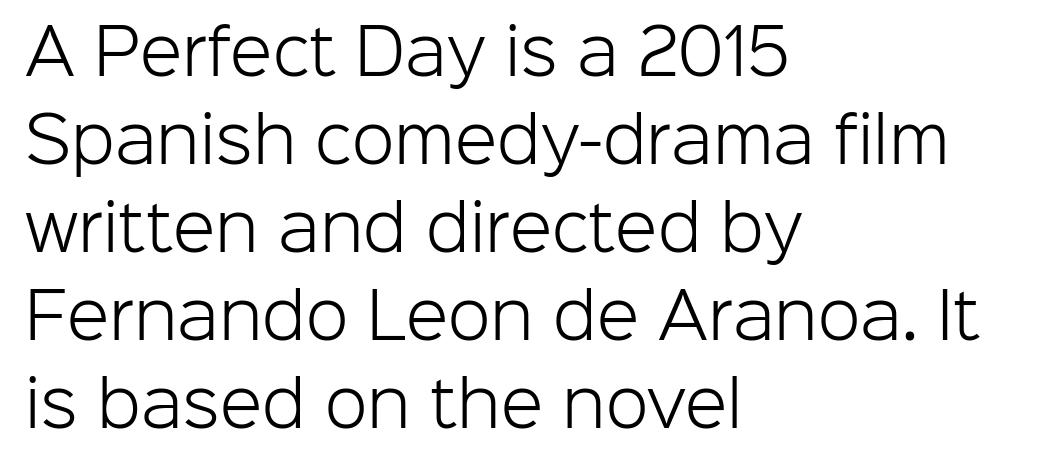
Q: Is the text bold? A: No.
Q: Is the text italic (slanted)? A: No, it is upright.
Q: Is the typeface a serif or a sans-serif typeface? A: Sans-serif.
Q: Is the text underlined? A: No.
Q: How is the paragraph aligned? A: Left-aligned.
Q: Is the spacing between letters normal or unusually wide? A: Normal.
Q: Is the spacing between lines tight, normal or loose? A: Normal.
Q: Width (condensed, normal, or wide)? A: Normal.
Q: Stroke contrast? A: Low.
Q: x-height? A: Medium.
Q: Monospaced? A: No.
